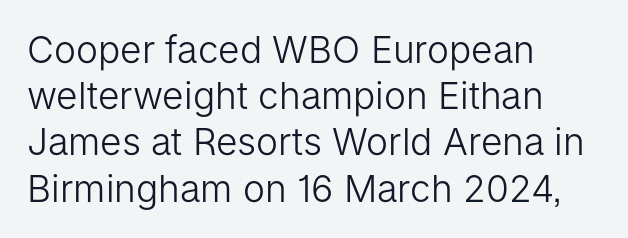
Q: Is the text bold? A: No.
Q: Is the text italic (slanted)? A: No, it is upright.
Q: Is the typeface a serif or a sans-serif typeface? A: Sans-serif.
Q: Is the text underlined? A: No.
Q: How is the paragraph aligned? A: Left-aligned.
Q: Is the spacing between letters normal or unusually wide? A: Normal.
Q: Is the spacing between lines tight, normal or loose? A: Normal.
Q: Width (condensed, normal, or wide)? A: Normal.
Q: Stroke contrast? A: Low.
Q: x-height? A: Medium.
Q: Monospaced? A: No.
